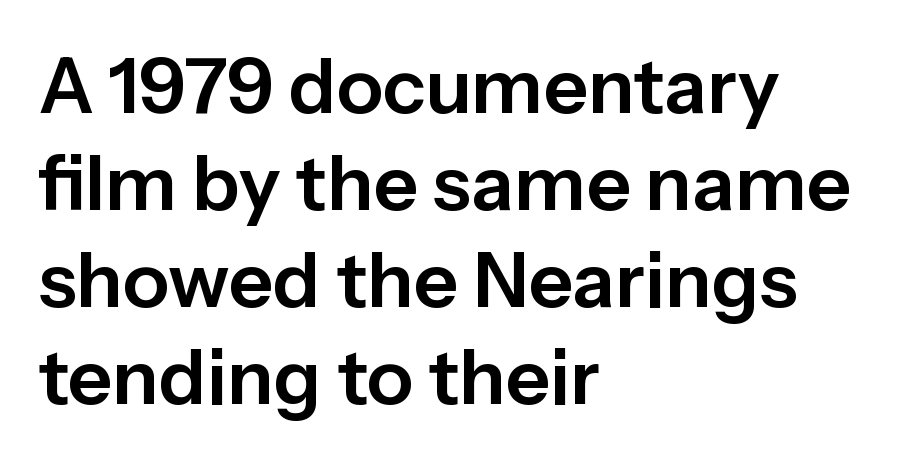
The image shows 77 px sans-serif type, upright; set left-aligned, normal line spacing (1.26x), normal letter spacing, not underlined; low stroke contrast and a medium x-height.
